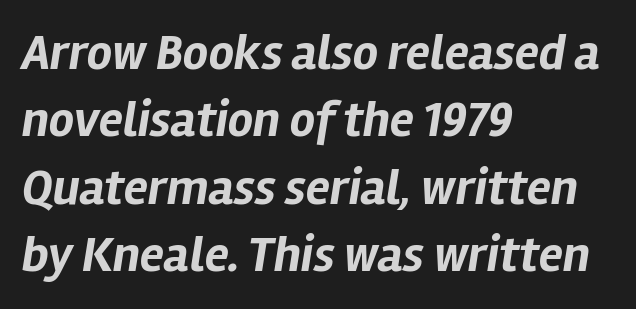
{"italic": "yes", "lean": "right", "slant_degrees": 12, "bold": "yes", "weight": "bold", "width": "normal", "stroke_contrast": "low", "x_height": "medium", "monospaced": "no", "underline": "no", "align": "left", "line_spacing": "normal", "line_spacing_ratio": 1.35, "letter_spacing": "normal", "letter_spacing_em": 0.0, "glyph_px": 50}
